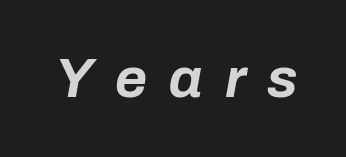
The image shows 55 px bold type, italic (leaning right); set unusually wide letter spacing (+0.4 em), not underlined; low stroke contrast and a medium x-height.
